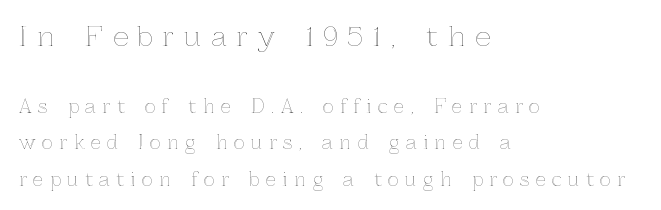
Rendered with straight, roman letterforms. The ragged edge is on the right, which tells us the setting is flush left. The area under the type is left untouched. Character size in the leading block exceeds that of the trailing block. Loose tracking; the words dissolve into strings of separated letters.
